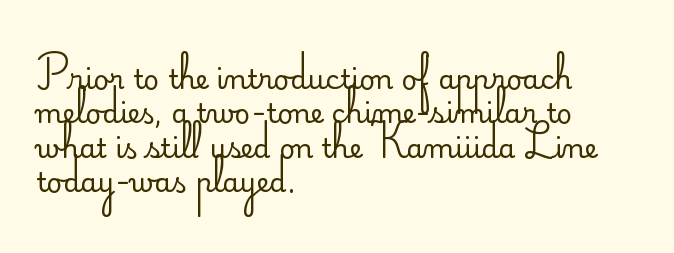
The letterforms sit at book weight or below. Honestly, the letter spacing is just normal — you wouldn't notice it. The type sits square on the baseline with zero lean. Unmarked baselines from the first word to the last. The text block is weighted toward the left margin, trailing off unevenly rightward. The designer left line spacing at the default.
